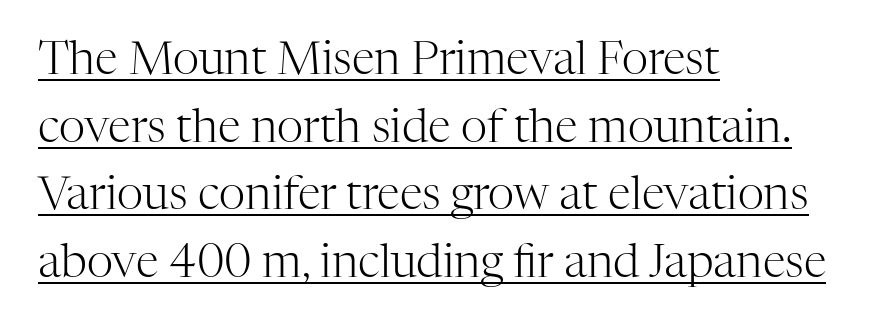
{"serif": "yes", "italic": "no", "bold": "no", "weight": "light", "width": "normal", "stroke_contrast": "high", "x_height": "medium", "monospaced": "no", "underline": "yes", "align": "left", "line_spacing": "normal", "line_spacing_ratio": 1.47, "letter_spacing": "normal", "letter_spacing_em": 0.0, "glyph_px": 46}
